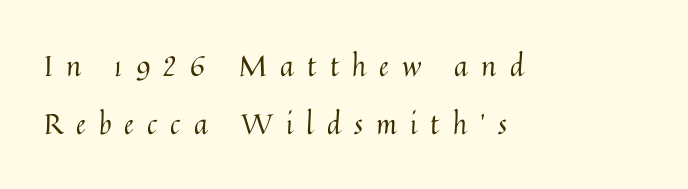
The image shows 28 px regular-weight type; set left-aligned, loose line spacing (2.06x), unusually wide letter spacing (+0.47 em), not underlined; medium stroke contrast and a medium x-height.
